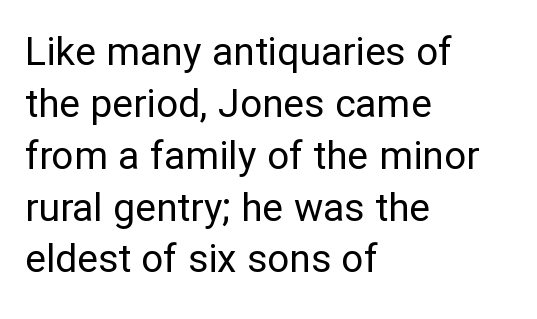
{"serif": "no", "italic": "no", "bold": "no", "weight": "regular", "width": "normal", "stroke_contrast": "low", "x_height": "medium", "monospaced": "no", "underline": "no", "align": "left", "line_spacing": "normal", "line_spacing_ratio": 1.33, "letter_spacing": "normal", "letter_spacing_em": 0.0, "glyph_px": 39}
